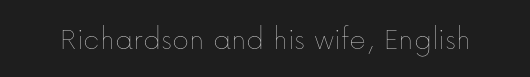
Characters remain perfectly vertical along every line. No chunkiness to these letters — they're not bold. You could not count columns in this text — the font is proportionally spaced. The gap between lines stays unmarked. This sample uses plain, unmodified letter spacing.
